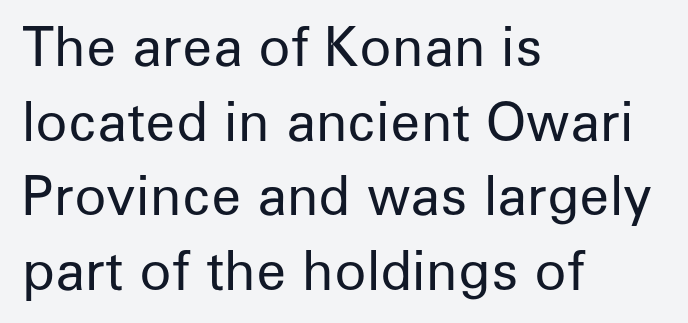
Unlike a traditional serif, this face leaves its strokes unadorned. Does the leading feel generous? No, just average. The characters are drawn with everyday or finer stroke widths. This sample uses plain, unmodified letter spacing.
